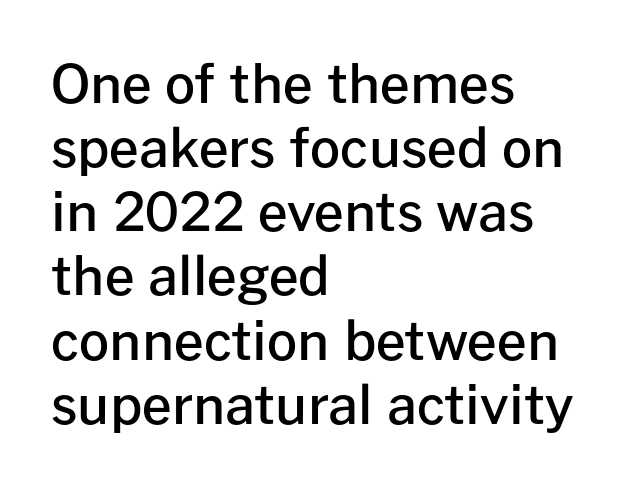
{"serif": "no", "italic": "no", "bold": "semi", "weight": "semibold", "width": "normal", "stroke_contrast": "low", "x_height": "medium", "monospaced": "no", "underline": "no", "align": "left", "line_spacing_ratio": 1.21, "letter_spacing": "normal", "letter_spacing_em": 0.0, "glyph_px": 53}
